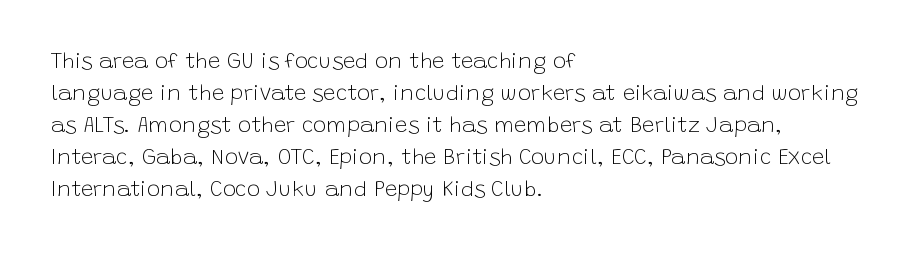
{"italic": "no", "bold": "no", "underline": "no", "align": "left", "line_spacing": "normal", "line_spacing_ratio": 1.45, "letter_spacing": "normal", "letter_spacing_em": 0.0, "glyph_px": 22}
